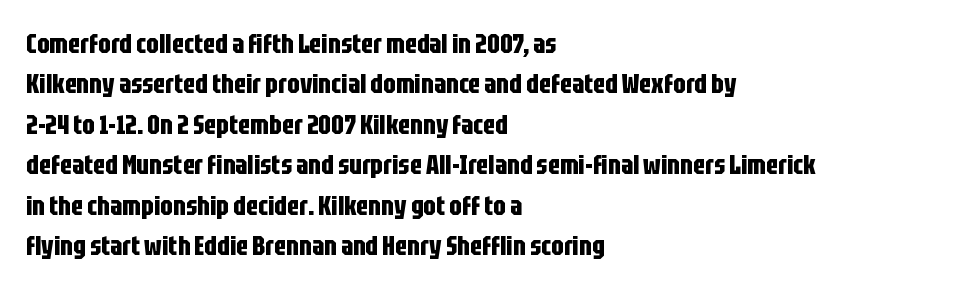
Q: Is the text bold? A: Yes.
Q: Is the text italic (slanted)? A: No, it is upright.
Q: Is the text underlined? A: No.
Q: How is the paragraph aligned? A: Left-aligned.
Q: Is the spacing between letters normal or unusually wide? A: Normal.
Q: Is the spacing between lines tight, normal or loose? A: Normal.
